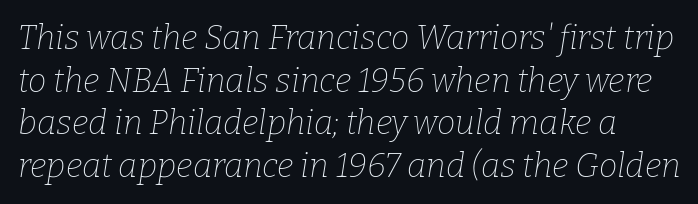
Q: Is the text bold? A: No.
Q: Is the text italic (slanted)? A: Yes, it leans right by about 9 degrees.
Q: Is the typeface a serif or a sans-serif typeface? A: Serif.
Q: Is the text underlined? A: No.
Q: Is the spacing between letters normal or unusually wide? A: Normal.
Q: Is the spacing between lines tight, normal or loose? A: Normal.
Q: Width (condensed, normal, or wide)? A: Normal.
Q: Stroke contrast? A: Low.
Q: x-height? A: Medium.
Q: Monospaced? A: No.
